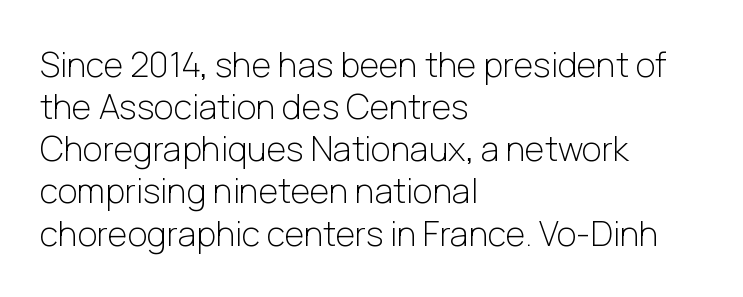
Q: Is the text bold? A: No.
Q: Is the text italic (slanted)? A: No, it is upright.
Q: Is the typeface a serif or a sans-serif typeface? A: Sans-serif.
Q: Is the text underlined? A: No.
Q: How is the paragraph aligned? A: Left-aligned.
Q: Is the spacing between letters normal or unusually wide? A: Normal.
Q: Width (condensed, normal, or wide)? A: Normal.
Q: Stroke contrast? A: Low.
Q: x-height? A: Medium.
Q: Monospaced? A: No.
